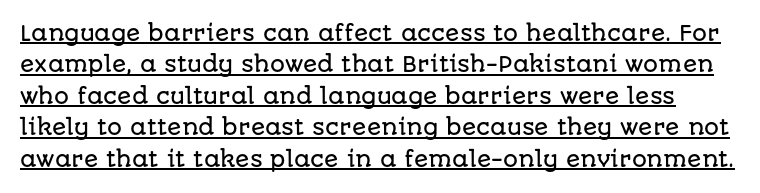
Honestly, the row spacing looks completely unremarkable. No extra tracking has been applied to these lines. Upright lettering throughout. Compared with undecorated copy, this sample adds a rule below the words.
